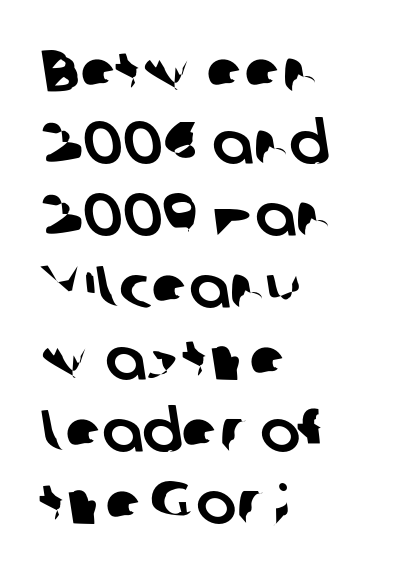
Q: Is the typeface a serif or a sans-serif typeface? A: Sans-serif.
Q: Is the text underlined? A: No.
Q: How is the paragraph aligned? A: Left-aligned.
Q: Is the spacing between letters normal or unusually wide? A: Normal.
Q: Width (condensed, normal, or wide)? A: Normal.
Q: Stroke contrast? A: Low.
Q: x-height? A: Medium.
Q: Monospaced? A: No.
